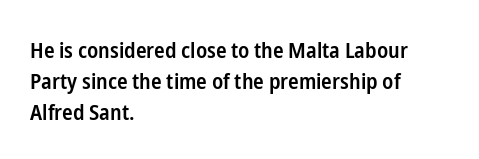
Q: Is the text bold? A: Semi-bold.
Q: Is the text italic (slanted)? A: No, it is upright.
Q: Is the text underlined? A: No.
Q: How is the paragraph aligned? A: Left-aligned.
Q: Is the spacing between letters normal or unusually wide? A: Normal.
Q: Is the spacing between lines tight, normal or loose? A: Normal.
